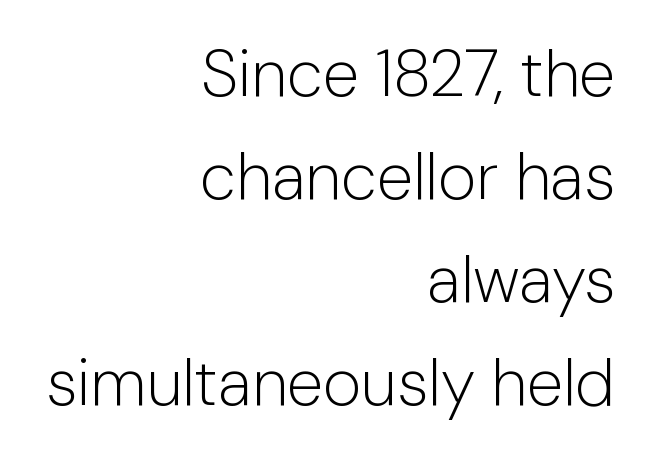
Descender tails drop into unmarked territory. The face used here is rendered with its standard letterfit. Stroke mass is kept to a normal reading level or below. The letters stand upright; this is a roman face.
